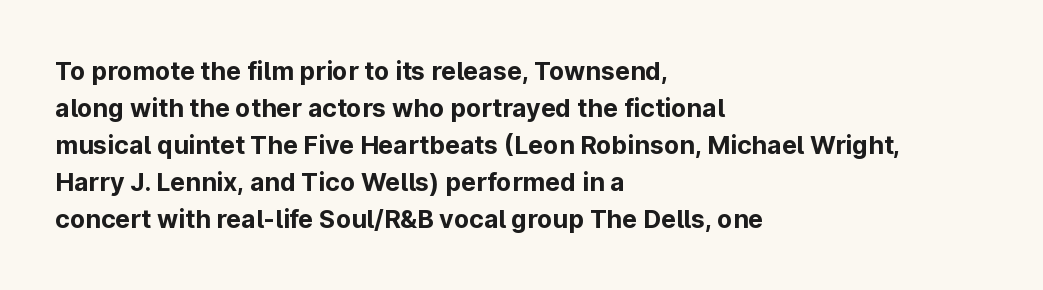
{"italic": "no", "bold": "yes", "underline": "no", "align": "left", "line_spacing": "normal", "line_spacing_ratio": 1.48, "letter_spacing": "normal", "letter_spacing_em": 0.0, "glyph_px": 25}
